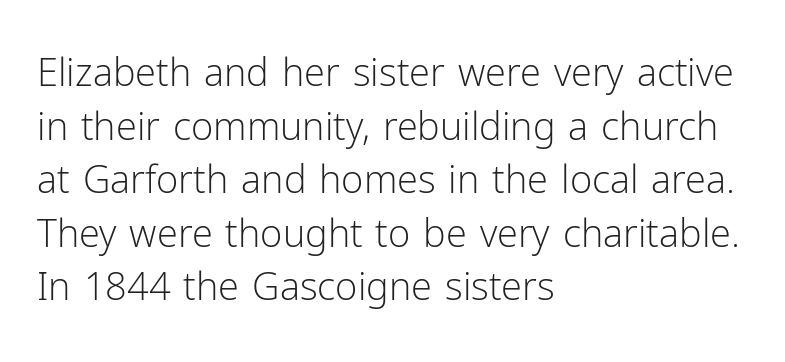
The image shows 38 px light sans-serif type, upright; set left-aligned, normal line spacing (1.41x), normal letter spacing, not underlined; low stroke contrast and a medium x-height.
